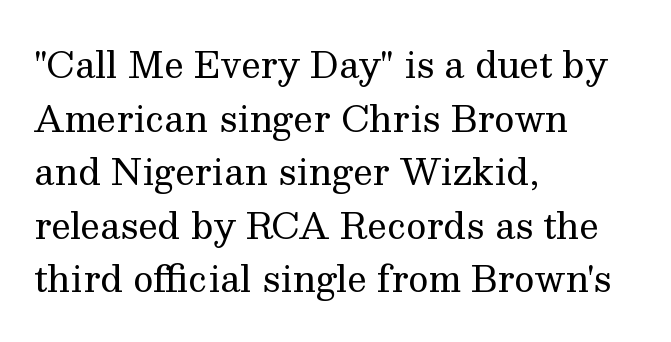
Q: Is the text bold? A: No.
Q: Is the text italic (slanted)? A: No, it is upright.
Q: Is the typeface a serif or a sans-serif typeface? A: Serif.
Q: Is the text underlined? A: No.
Q: How is the paragraph aligned? A: Left-aligned.
Q: Is the spacing between letters normal or unusually wide? A: Normal.
Q: Is the spacing between lines tight, normal or loose? A: Normal.
Q: Width (condensed, normal, or wide)? A: Normal.
Q: Stroke contrast? A: Medium.
Q: x-height? A: Medium.
Q: Monospaced? A: No.
